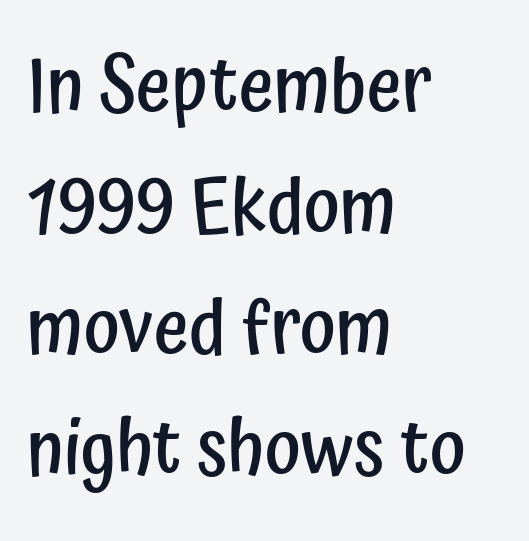
The rows are spaced the way most documents space them. The lines are quadded left. Upright lettering throughout. A somewhat darkened texture: the type is semibold rather than bold. Plain, unruled lines of type. The letters advance in unequal steps, a hallmark of proportional type.
